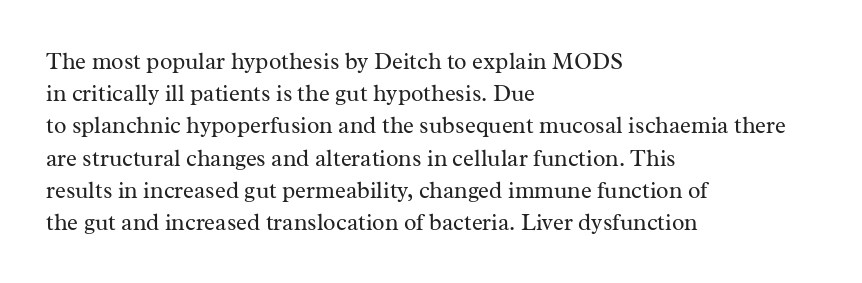
{"italic": "no", "bold": "no", "underline": "no", "align": "left", "line_spacing": "normal", "line_spacing_ratio": 1.4, "letter_spacing": "normal", "letter_spacing_em": 0.0, "glyph_px": 23}
